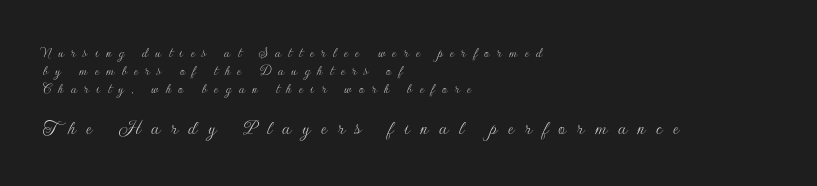
{"bold": "no", "underline": "no", "align": "left", "line_spacing_ratio": 1.19, "letter_spacing": "wide", "letter_spacing_em": 0.49, "larger_block": "second", "size_ratio": 1.47, "glyph_px": 22}
